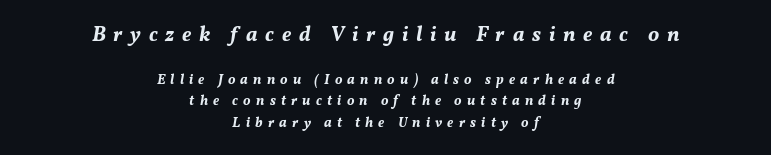
Q: Is the text bold? A: Yes.
Q: Is the text italic (slanted)? A: Yes, it leans right by about 11 degrees.
Q: Is the text underlined? A: No.
Q: How is the paragraph aligned? A: Centered.
Q: Is the spacing between letters normal or unusually wide? A: Unusually wide.
Q: Is the spacing between lines tight, normal or loose? A: Normal.
Q: Which block of text is set in a larger size, the first (top) or the second (bottom)? A: The first (top) one.
